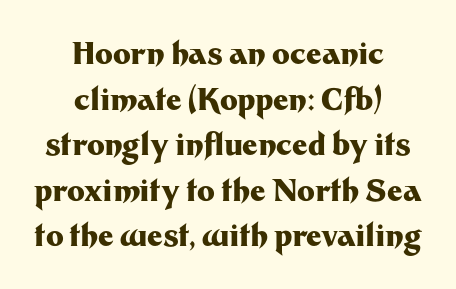
Summary of vertical rhythm: regular, with standard interline spacing. Italic? Not at all — the glyphs are vertical. A typesetter would call this proportional, since set widths differ per character. Stroke terminals: plain, sans-serif. A student would call this center alignment; a typographer would say set centered. The space beneath each line is pristine and unruled.
